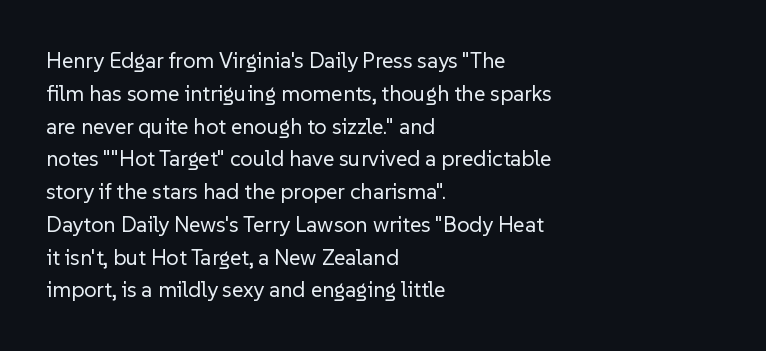
The image shows 22 px text type, upright; set left-aligned, normal line spacing (1.49x), normal letter spacing, not underlined.
